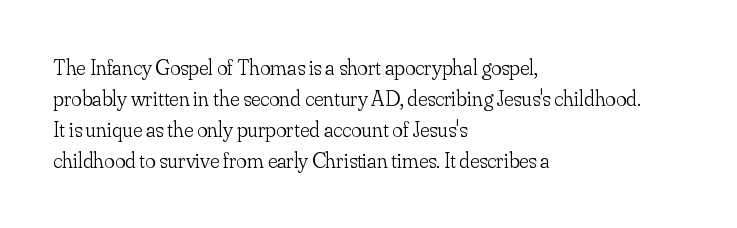
Q: Is the text bold? A: No.
Q: Is the text italic (slanted)? A: No, it is upright.
Q: Is the text underlined? A: No.
Q: How is the paragraph aligned? A: Left-aligned.
Q: Is the spacing between letters normal or unusually wide? A: Normal.
Q: Is the spacing between lines tight, normal or loose? A: Normal.
